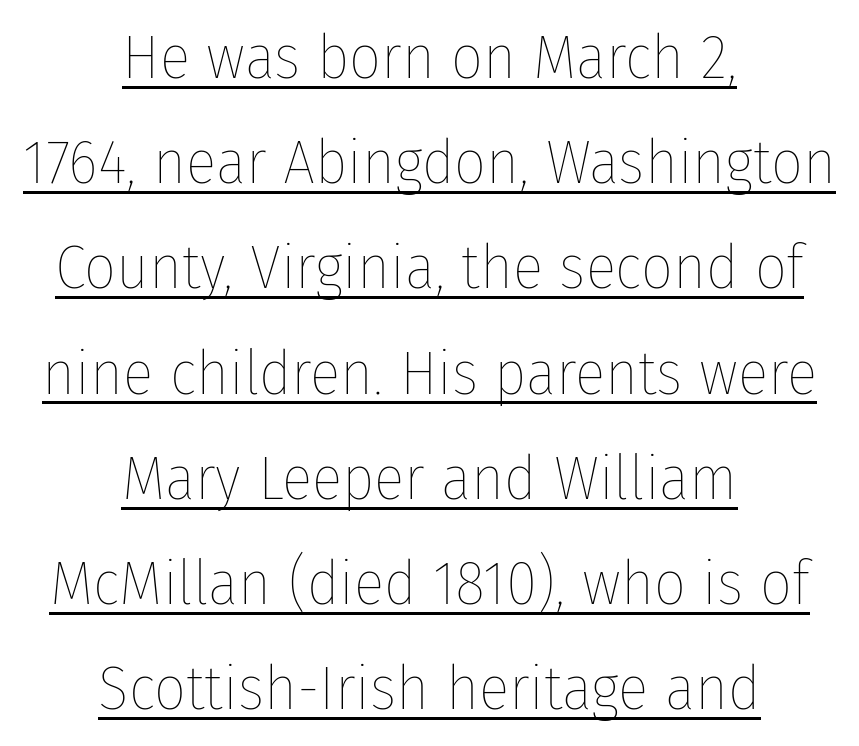
The text block is weighted toward neither margin, spreading evenly from the middle. Note the varied advance widths — an 'i' is clearly narrower than an 'm'. Stem width sits at or under what a default text font uses. These lines sit exactly where default settings would place them.
